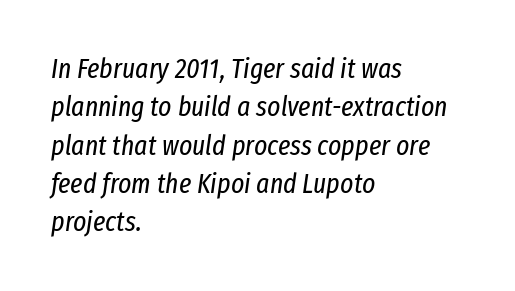
Q: Is the text bold? A: No.
Q: Is the text italic (slanted)? A: Yes, it leans right by about 8 degrees.
Q: Is the text underlined? A: No.
Q: How is the paragraph aligned? A: Left-aligned.
Q: Is the spacing between letters normal or unusually wide? A: Normal.
Q: Is the spacing between lines tight, normal or loose? A: Normal.
Q: Width (condensed, normal, or wide)? A: Condensed.
Q: Stroke contrast? A: Low.
Q: x-height? A: Medium.
Q: Monospaced? A: No.
